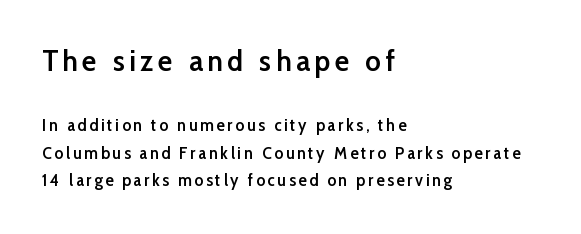
Descender tails drop into unmarked territory. If you squint, the top block still reads clearly — it's the larger of the two. Grotesque or geometric, the face here clearly has no serifs. The passage is arranged the way most books set body copy — flush left. Vertical strokes here are truly vertical.
